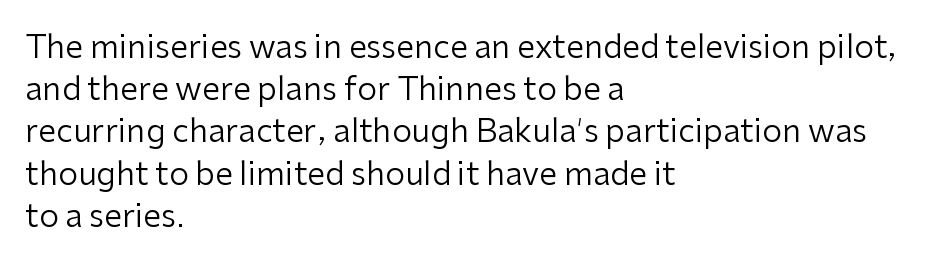
Looks like regular typesetting: each glyph gets only the width it needs. The compositor pushed each line to the left boundary. Nope, no serifs anywhere on these letters. This rendering features lettering with no underline.
